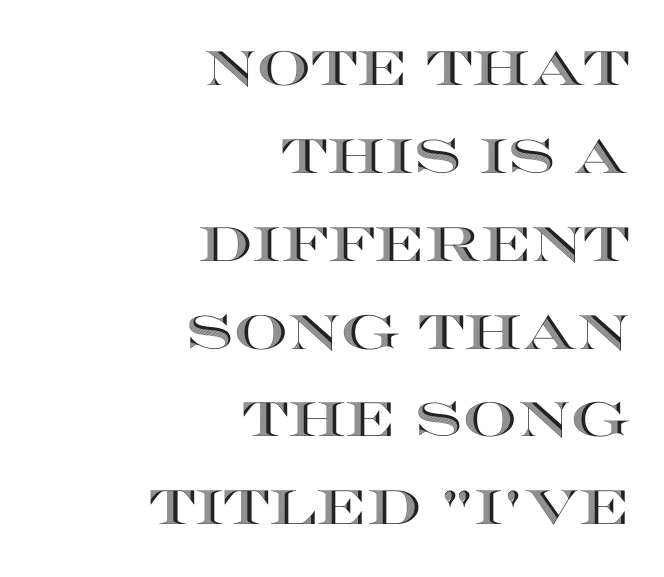
A typesetter would call this zero additional tracking. Each line ends at the same right margin while the left side varies. The specimen omits any rule beneath the text block's lines. The letters stand straight up with perfectly vertical stems.
